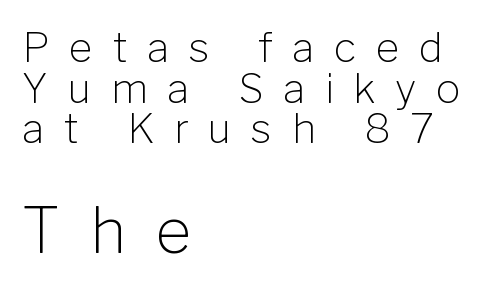
{"serif": "no", "italic": "no", "bold": "no", "weight": "light", "width": "normal", "stroke_contrast": "low", "x_height": "medium", "monospaced": "no", "underline": "no", "align": "left", "line_spacing": "tight", "line_spacing_ratio": 0.99, "letter_spacing": "wide", "letter_spacing_em": 0.48, "larger_block": "second", "size_ratio": 1.51, "glyph_px": 62}
